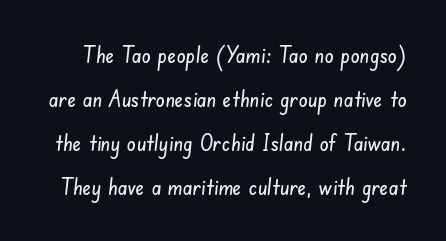
Q: Is the text underlined? A: No.
Q: Is the spacing between letters normal or unusually wide? A: Normal.
Q: Is the spacing between lines tight, normal or loose? A: Loose.
